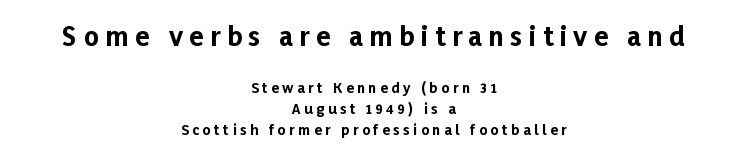
Q: Is the text bold? A: Yes.
Q: Is the text italic (slanted)? A: No, it is upright.
Q: Is the text underlined? A: No.
Q: How is the paragraph aligned? A: Centered.
Q: Is the spacing between letters normal or unusually wide? A: Unusually wide.
Q: Is the spacing between lines tight, normal or loose? A: Normal.
Q: Which block of text is set in a larger size, the first (top) or the second (bottom)? A: The first (top) one.
